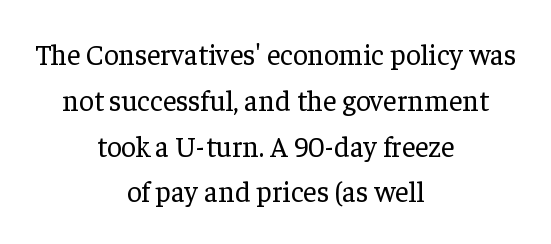
Q: Is the text bold? A: No.
Q: Is the text italic (slanted)? A: No, it is upright.
Q: Is the typeface a serif or a sans-serif typeface? A: Serif.
Q: Is the text underlined? A: No.
Q: How is the paragraph aligned? A: Centered.
Q: Is the spacing between letters normal or unusually wide? A: Normal.
Q: Is the spacing between lines tight, normal or loose? A: Normal.
Q: Width (condensed, normal, or wide)? A: Normal.
Q: Stroke contrast? A: Low.
Q: x-height? A: Medium.
Q: Monospaced? A: No.
